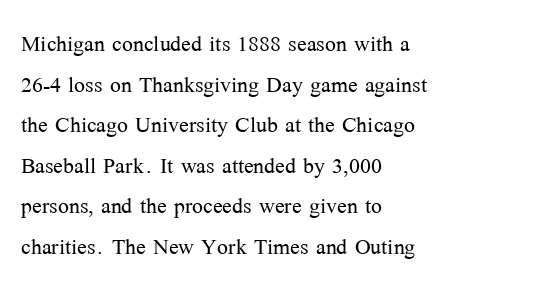
{"serif": "yes", "italic": "no", "bold": "no", "weight": "light", "width": "normal", "stroke_contrast": "medium", "x_height": "medium", "monospaced": "no", "underline": "no", "align": "left", "line_spacing": "normal", "line_spacing_ratio": 1.4, "letter_spacing": "normal", "letter_spacing_em": 0.0, "glyph_px": 29}
